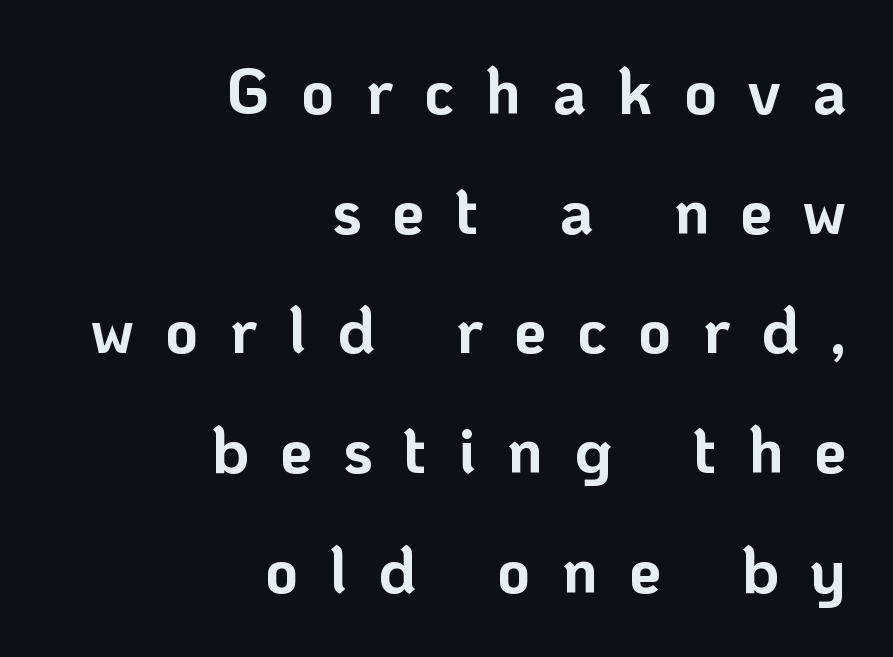
Q: Is the text bold? A: Yes.
Q: Is the text italic (slanted)? A: No, it is upright.
Q: Is the typeface a serif or a sans-serif typeface? A: Sans-serif.
Q: Is the text underlined? A: No.
Q: How is the paragraph aligned? A: Right-aligned.
Q: Is the spacing between letters normal or unusually wide? A: Unusually wide.
Q: Width (condensed, normal, or wide)? A: Normal.
Q: Stroke contrast? A: Low.
Q: x-height? A: Medium.
Q: Monospaced? A: No.
